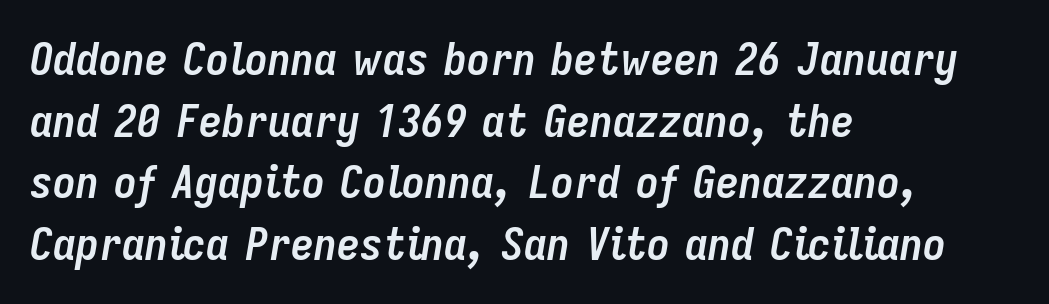
The image shows 46 px semibold, condensed type, italic (leaning right); set left-aligned, normal line spacing (1.34x), normal letter spacing, not underlined; low stroke contrast and a medium x-height.
